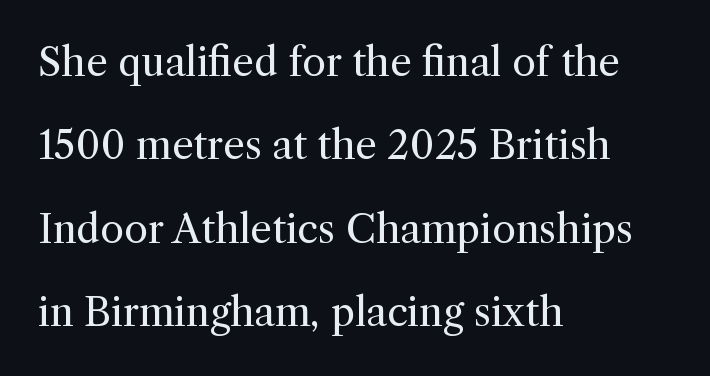
The letters stand upright; this is a roman face. Default kerning and tracking; the words read as compact shapes. The words here are not underlined. You could not count columns in this text — the font is proportionally spaced. Typeset ragged right — the left edge is the straight one. These glyphs show unthickened strokes, regular width or finer.
